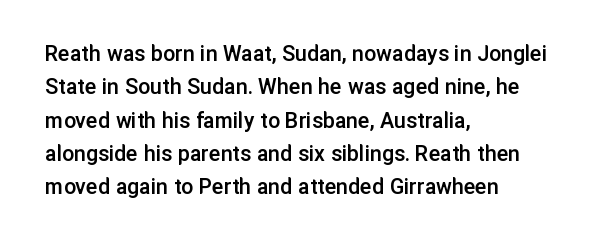
Does the lettering tilt? It doesn't — this is upright. Students, this is semibold: more ink than regular, less than bold. Is the block centered? No — it sits flush against the left margin. The block of text has a typical density, with ordinary space between rows.
